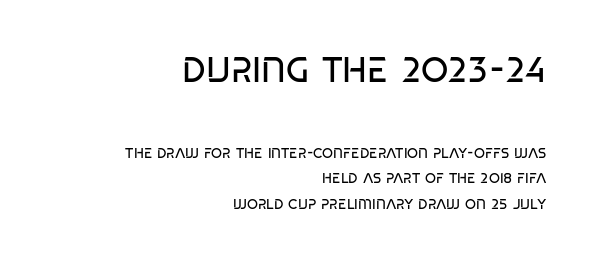
Q: Is the text bold? A: No.
Q: Is the text italic (slanted)? A: No, it is upright.
Q: Is the typeface a serif or a sans-serif typeface? A: Sans-serif.
Q: Is the text underlined? A: No.
Q: How is the paragraph aligned? A: Right-aligned.
Q: Is the spacing between letters normal or unusually wide? A: Normal.
Q: Which block of text is set in a larger size, the first (top) or the second (bottom)? A: The first (top) one.
Q: Width (condensed, normal, or wide)? A: Condensed.
Q: Stroke contrast? A: Low.
Q: x-height? A: Large.
Q: Monospaced? A: No.
